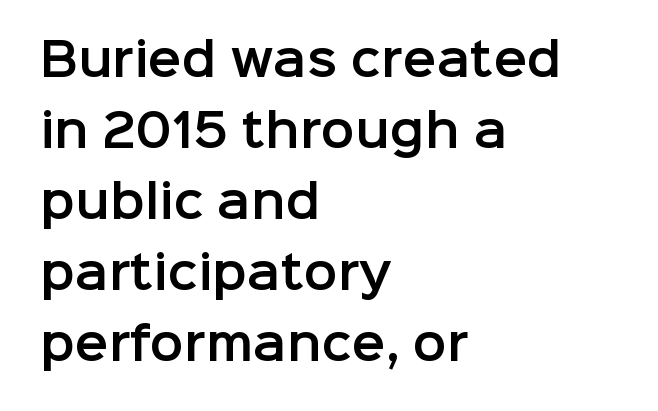
The rendering uses natural spacing where letterforms have individual widths. These lines keep a tight, regular rhythm from letter to letter. The designer left line spacing at the default. Italic: no, the glyphs are upright roman.
